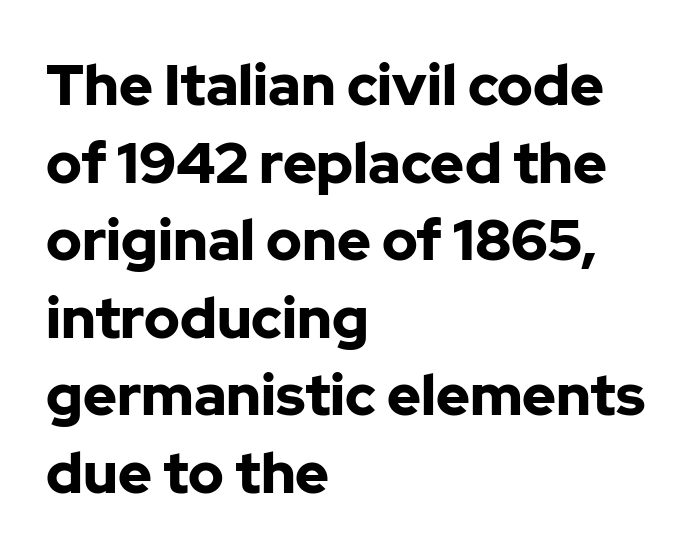
Q: Is the text bold? A: Yes.
Q: Is the text italic (slanted)? A: No, it is upright.
Q: Is the typeface a serif or a sans-serif typeface? A: Sans-serif.
Q: Is the text underlined? A: No.
Q: How is the paragraph aligned? A: Left-aligned.
Q: Is the spacing between letters normal or unusually wide? A: Normal.
Q: Is the spacing between lines tight, normal or loose? A: Normal.
Q: Width (condensed, normal, or wide)? A: Normal.
Q: Stroke contrast? A: Low.
Q: x-height? A: Medium.
Q: Monospaced? A: No.
